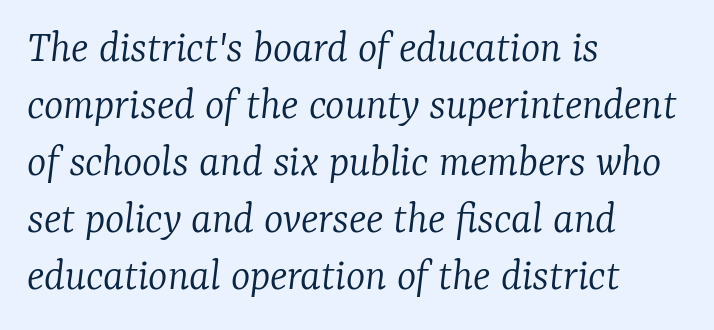
Q: Is the text bold? A: No.
Q: Is the text italic (slanted)? A: Yes, it leans right by about 7 degrees.
Q: Is the typeface a serif or a sans-serif typeface? A: Serif.
Q: Is the text underlined? A: No.
Q: How is the paragraph aligned? A: Left-aligned.
Q: Is the spacing between letters normal or unusually wide? A: Normal.
Q: Width (condensed, normal, or wide)? A: Normal.
Q: Stroke contrast? A: Low.
Q: x-height? A: Medium.
Q: Monospaced? A: No.
